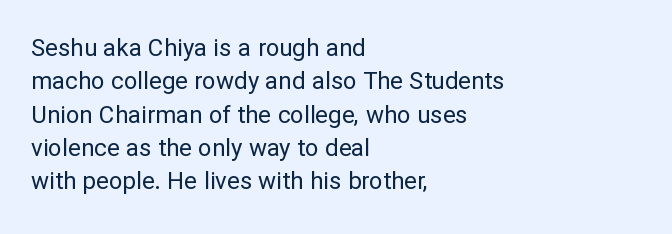
The image shows 24 px text type, upright; set left-aligned, normal line spacing (1.39x), normal letter spacing, not underlined.
